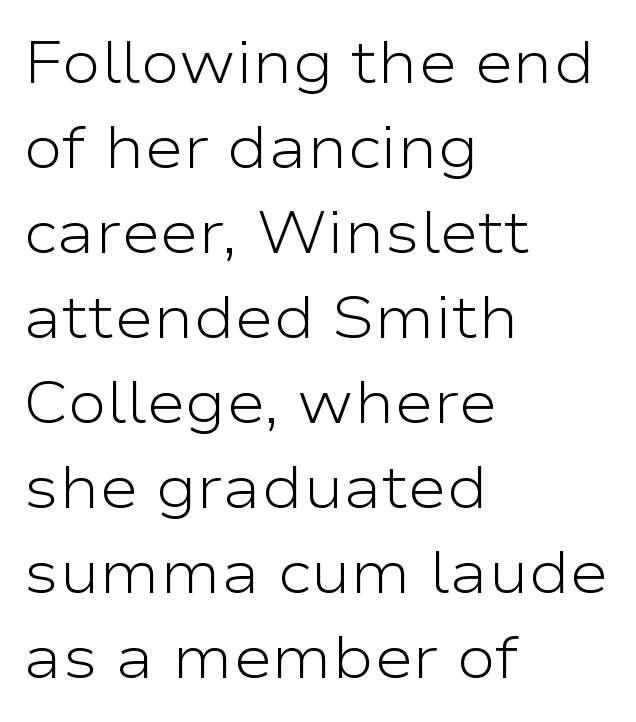
The image shows 59 px light, wide sans-serif type, upright; set left-aligned, normal line spacing (1.44x), normal letter spacing, not underlined; low stroke contrast and a medium x-height.
